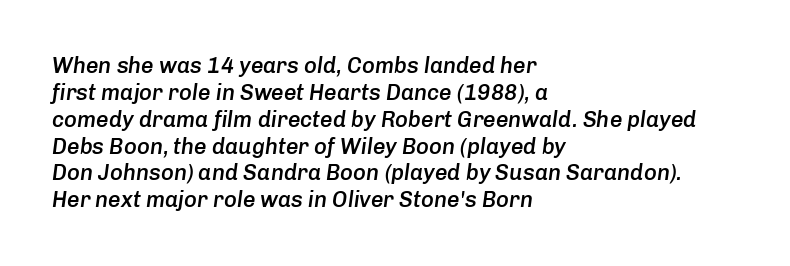
{"italic": "yes", "lean": "right", "slant_degrees": 8, "bold": "semi", "underline": "no", "align": "left", "line_spacing_ratio": 1.22, "letter_spacing": "normal", "letter_spacing_em": 0.0, "glyph_px": 22}
